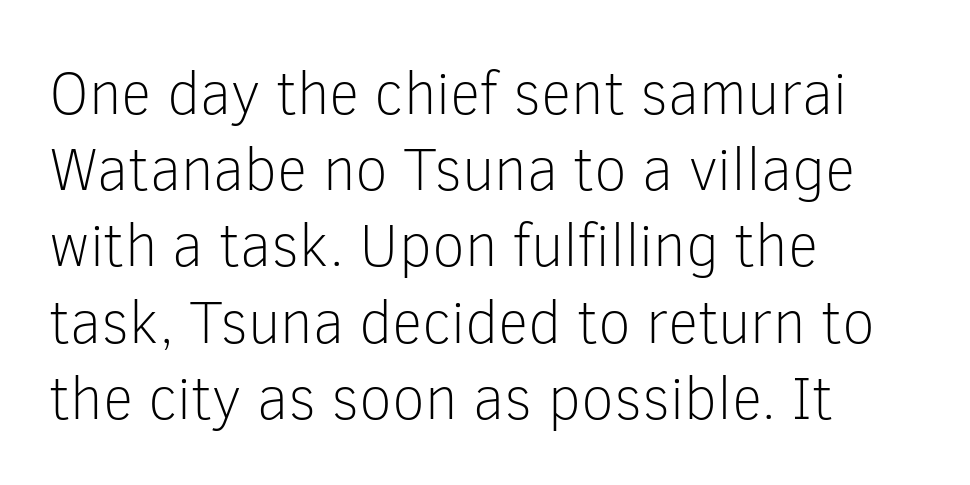
The letterforms sit shoulder to shoulder at normal distance. Regular leading. Ordinary non-slanted type is in use. Horizontal alignment here is leftward, the default for most running prose.
